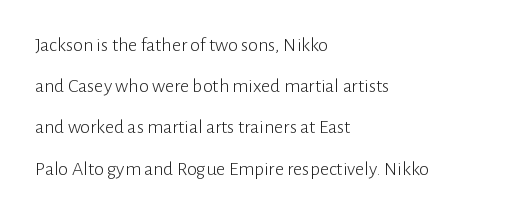
The image shows 20 px text type, upright; set left-aligned, loose line spacing (2.06x), normal letter spacing, not underlined.
